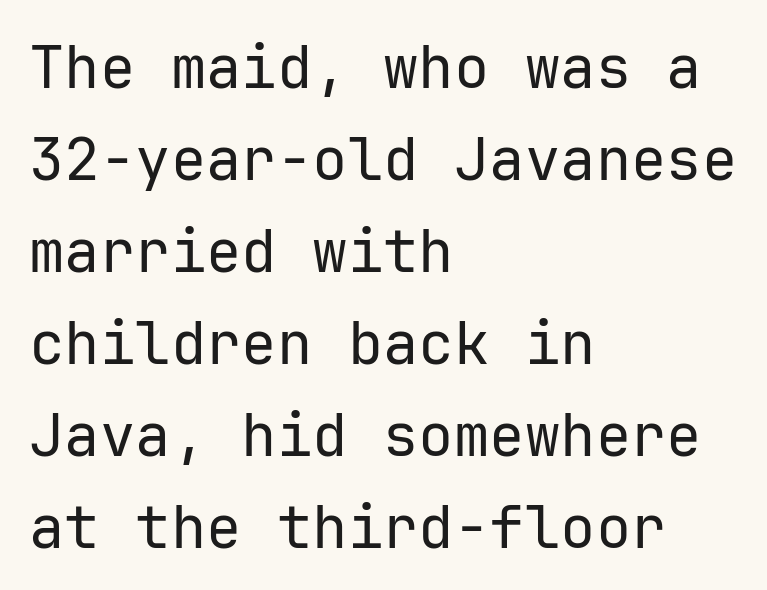
Note: no serifs on the glyphs. The glyphs are unaccompanied by any horizontal stroke below them. The letterforms sit at book weight or below. Inter-character spacing is left at the font's built-in metrics. Horizontal alignment here is leftward, the default for most running prose. A typesetter would call this monospace, since all characters share one set width.
